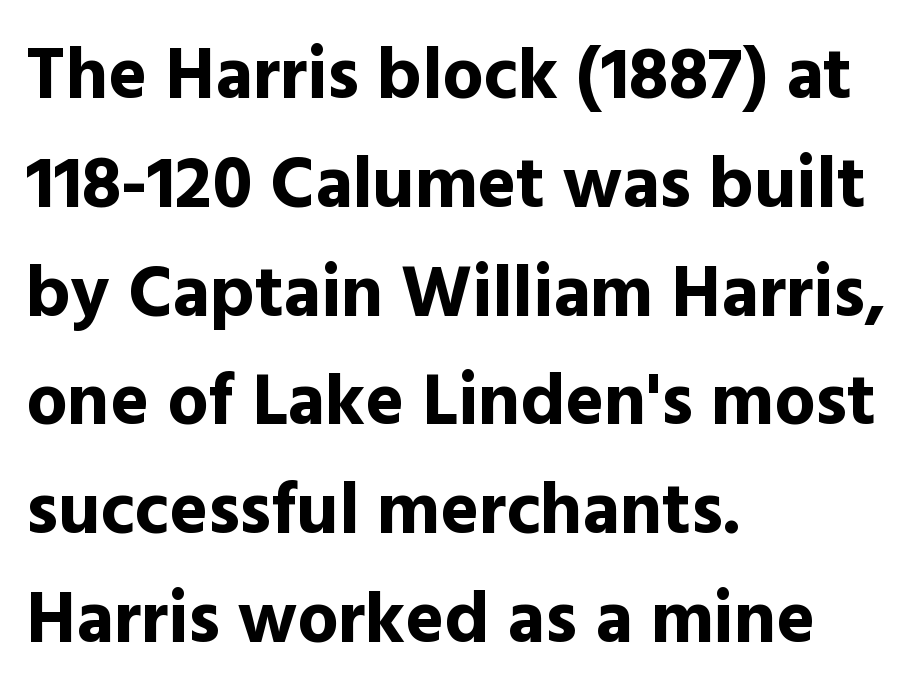
{"serif": "no", "italic": "no", "bold": "yes", "weight": "bold", "width": "normal", "x_height": "medium", "monospaced": "no", "underline": "no", "align": "left", "line_spacing": "normal", "line_spacing_ratio": 1.49, "letter_spacing": "normal", "letter_spacing_em": 0.0, "glyph_px": 73}
